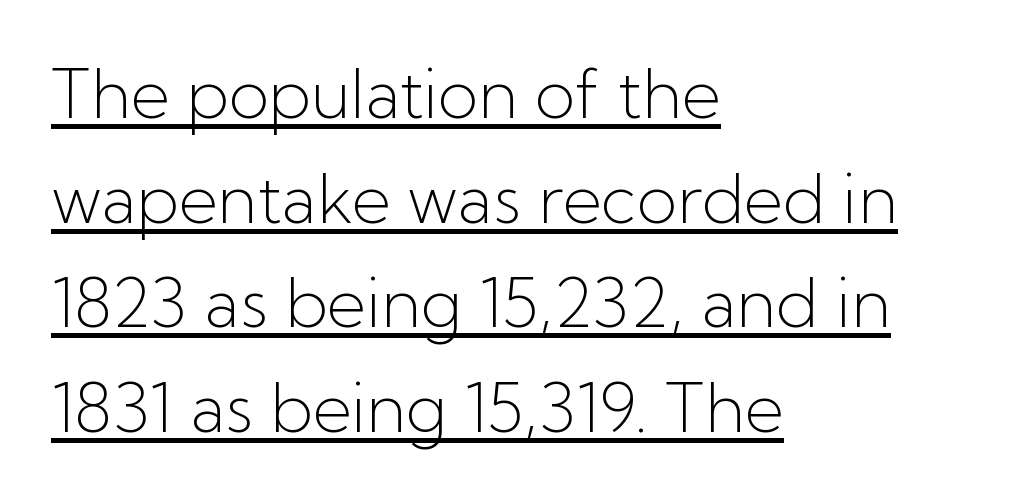
Compared with undecorated copy, this sample adds a rule below the words. Check where the strokes stop: nothing finishes them off — pure sans. Each word holds together tightly as a unit, with standard inter-letter gaps. Vertical stems look standard width or narrower in stroke.
